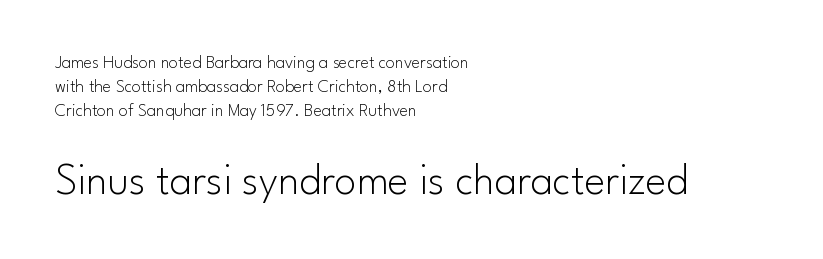
Q: Is the text bold? A: No.
Q: Is the text italic (slanted)? A: No, it is upright.
Q: Is the typeface a serif or a sans-serif typeface? A: Sans-serif.
Q: Is the text underlined? A: No.
Q: How is the paragraph aligned? A: Left-aligned.
Q: Is the spacing between letters normal or unusually wide? A: Normal.
Q: Is the spacing between lines tight, normal or loose? A: Normal.
Q: Which block of text is set in a larger size, the first (top) or the second (bottom)? A: The second (bottom) one.
Q: Width (condensed, normal, or wide)? A: Normal.
Q: Stroke contrast? A: Low.
Q: x-height? A: Small.
Q: Monospaced? A: No.
